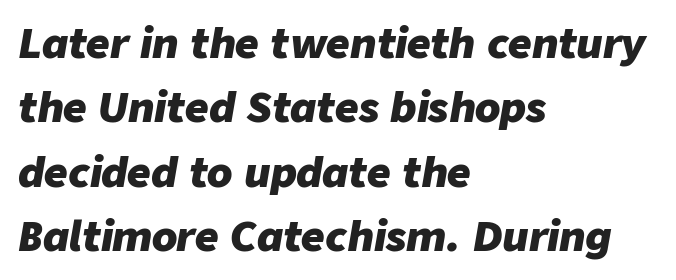
{"italic": "yes", "lean": "right", "slant_degrees": 9, "bold": "yes", "weight": "heavy", "width": "normal", "stroke_contrast": "low", "x_height": "medium", "monospaced": "no", "underline": "no", "align": "left", "line_spacing": "normal", "line_spacing_ratio": 1.57, "letter_spacing": "normal", "letter_spacing_em": 0.0, "glyph_px": 41}
